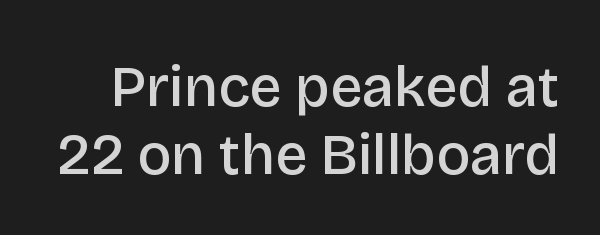
Moderately thickened strokes mark this as semibold type. Between one letter and the next there's only the usual sliver of space. Looks like regular typesetting: each glyph gets only the width it needs. Examine the stroke ends and you'll find no serifs.
